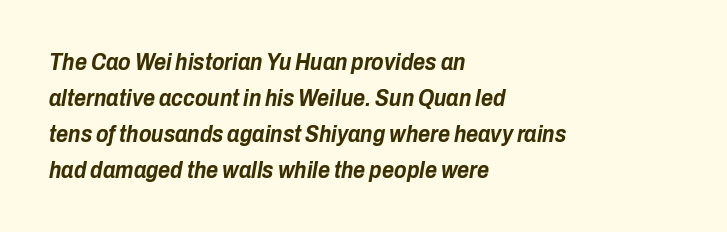
{"italic": "yes", "lean": "right", "slant_degrees": 10, "bold": "yes", "underline": "no", "align": "left", "line_spacing": "normal", "line_spacing_ratio": 1.56, "letter_spacing": "normal", "letter_spacing_em": 0.0, "glyph_px": 23}
